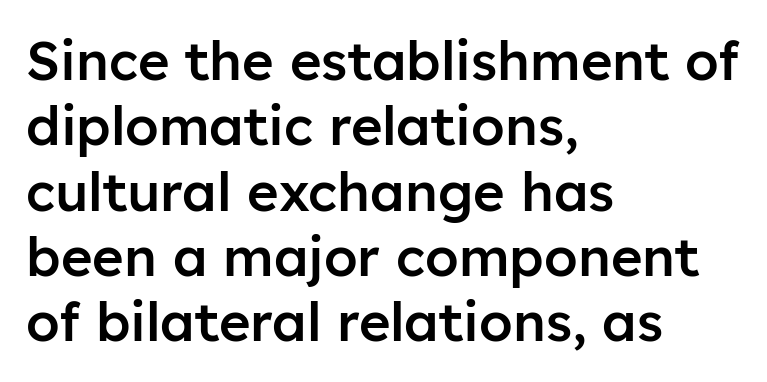
Q: Is the text bold? A: Semi-bold.
Q: Is the text italic (slanted)? A: No, it is upright.
Q: Is the typeface a serif or a sans-serif typeface? A: Sans-serif.
Q: Is the text underlined? A: No.
Q: How is the paragraph aligned? A: Left-aligned.
Q: Is the spacing between letters normal or unusually wide? A: Normal.
Q: Width (condensed, normal, or wide)? A: Normal.
Q: Stroke contrast? A: Low.
Q: x-height? A: Medium.
Q: Monospaced? A: No.
